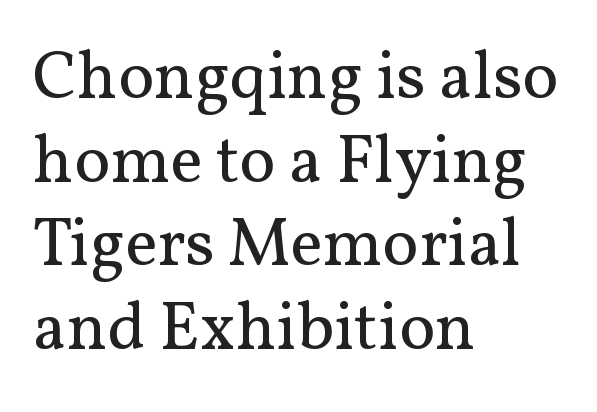
The image shows 68 px regular-weight serif type, upright; set left-aligned, line spacing 1.23x, normal letter spacing, not underlined; medium stroke contrast and a medium x-height.
